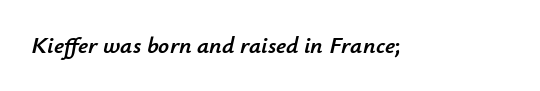
Q: Is the text italic (slanted)? A: Yes, it leans right by about 12 degrees.
Q: Is the text underlined? A: No.
Q: Is the spacing between letters normal or unusually wide? A: Normal.
